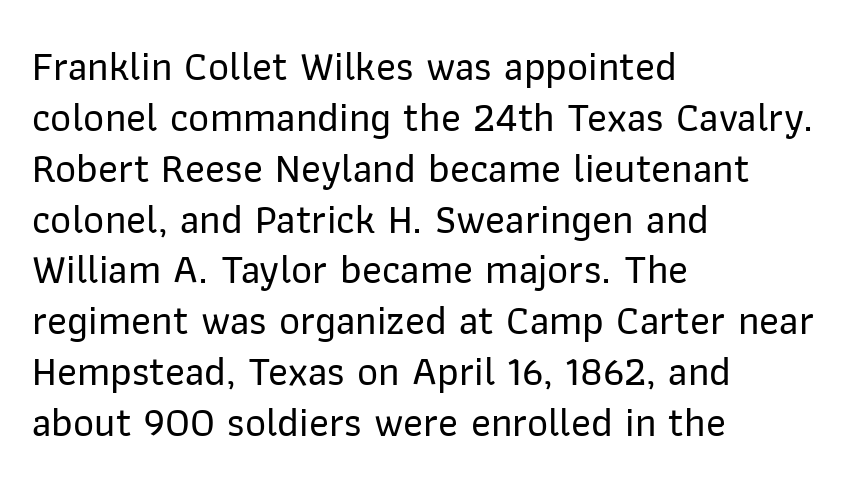
{"serif": "no", "italic": "no", "width": "normal", "stroke_contrast": "low", "x_height": "medium", "monospaced": "no", "underline": "no", "align": "left", "line_spacing_ratio": 1.24, "letter_spacing": "normal", "letter_spacing_em": 0.0, "glyph_px": 41}
